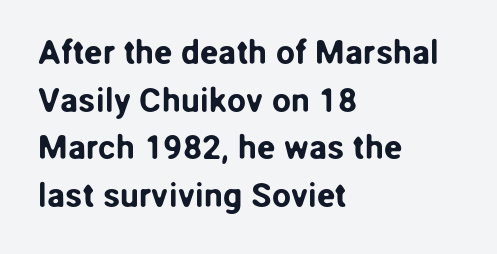
The image shows 34 px sans-serif type, upright; set left-aligned, normal line spacing (1.4x), normal letter spacing, not underlined; low stroke contrast and a medium x-height.
